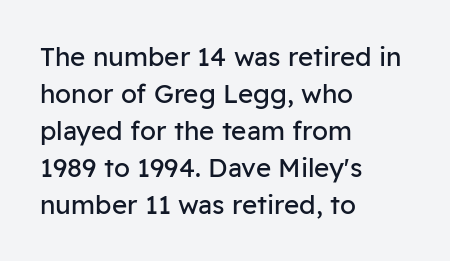
{"italic": "no", "bold": "no", "underline": "no", "align": "left", "line_spacing": "normal", "line_spacing_ratio": 1.42, "letter_spacing": "normal", "letter_spacing_em": 0.0, "glyph_px": 26}
